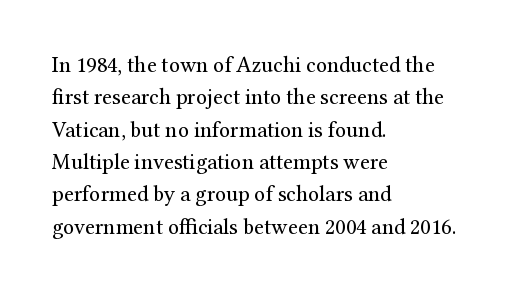
Does extra space separate the letters? No, they use regular spacing. Compared with a typical body face, this is equally light or lighter still. Casual observation: everything's shoved over to the left. This sample keeps an unexceptional amount of space between lines.
